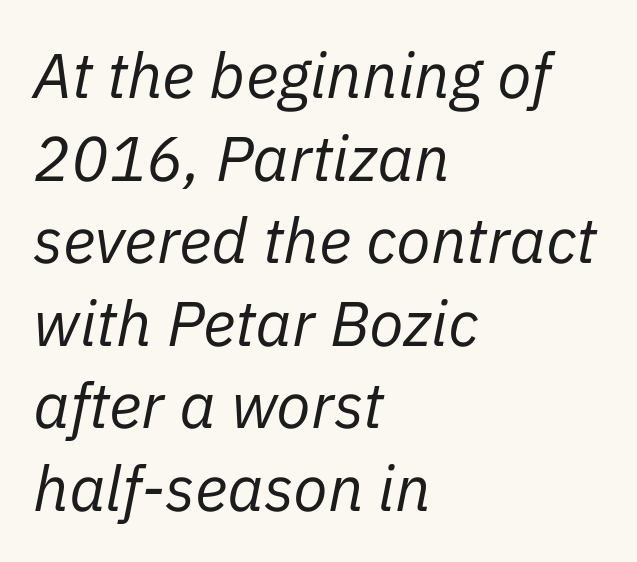
Q: Is the text bold? A: No.
Q: Is the text italic (slanted)? A: Yes, it leans right by about 11 degrees.
Q: Is the text underlined? A: No.
Q: How is the paragraph aligned? A: Left-aligned.
Q: Is the spacing between letters normal or unusually wide? A: Normal.
Q: Is the spacing between lines tight, normal or loose? A: Normal.
Q: Width (condensed, normal, or wide)? A: Normal.
Q: Stroke contrast? A: Low.
Q: x-height? A: Medium.
Q: Monospaced? A: No.
